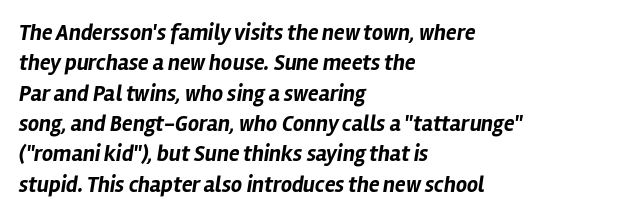
The image shows 22 px bold type, italic (leaning right); set left-aligned, normal line spacing (1.38x), normal letter spacing, not underlined.
